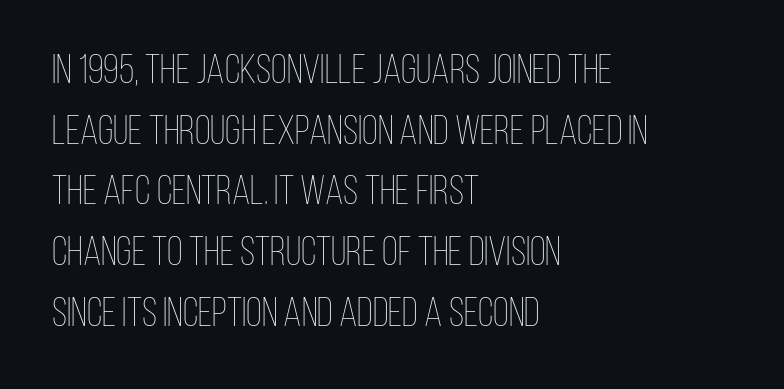
The image shows 41 px thin, condensed type, upright; set left-aligned, normal line spacing (1.48x), normal letter spacing, not underlined; low stroke contrast and a large x-height.
